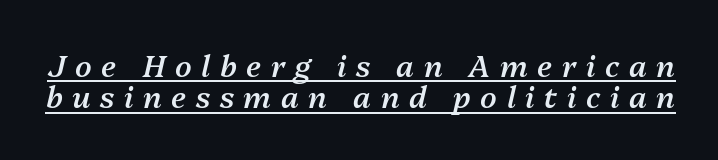
Q: Is the text bold? A: Semi-bold.
Q: Is the text italic (slanted)? A: Yes, it leans right by about 13 degrees.
Q: Is the text underlined? A: Yes.
Q: Is the spacing between letters normal or unusually wide? A: Unusually wide.
Q: Is the spacing between lines tight, normal or loose? A: Tight.
Q: Width (condensed, normal, or wide)? A: Normal.
Q: Stroke contrast? A: Medium.
Q: x-height? A: Medium.
Q: Monospaced? A: No.
